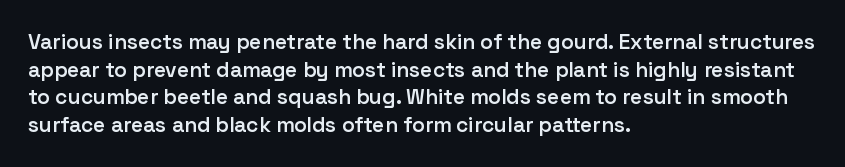
{"italic": "no", "bold": "semi", "underline": "no", "align": "left", "line_spacing": "normal", "line_spacing_ratio": 1.31, "letter_spacing": "normal", "letter_spacing_em": 0.0, "glyph_px": 21}
